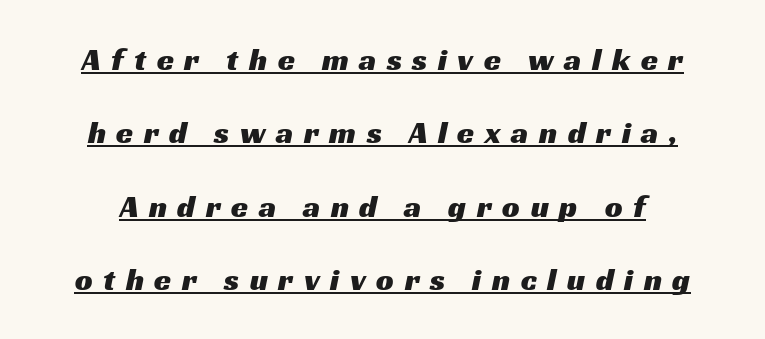
Q: Is the typeface a serif or a sans-serif typeface? A: Sans-serif.
Q: Is the text underlined? A: Yes.
Q: Is the spacing between letters normal or unusually wide? A: Unusually wide.
Q: Is the spacing between lines tight, normal or loose? A: Loose.
Q: Width (condensed, normal, or wide)? A: Wide.
Q: Stroke contrast? A: Medium.
Q: x-height? A: Medium.
Q: Monospaced? A: No.
